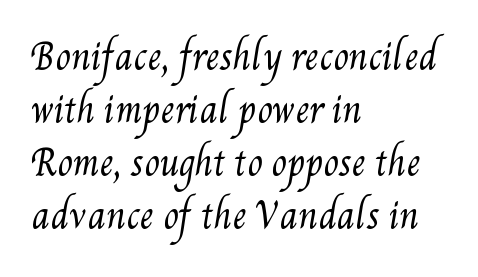
Q: Is the text bold? A: No.
Q: Is the text underlined? A: No.
Q: How is the paragraph aligned? A: Left-aligned.
Q: Is the spacing between letters normal or unusually wide? A: Normal.
Q: Is the spacing between lines tight, normal or loose? A: Normal.
Q: Width (condensed, normal, or wide)? A: Condensed.
Q: Stroke contrast? A: Medium.
Q: x-height? A: Small.
Q: Monospaced? A: No.
